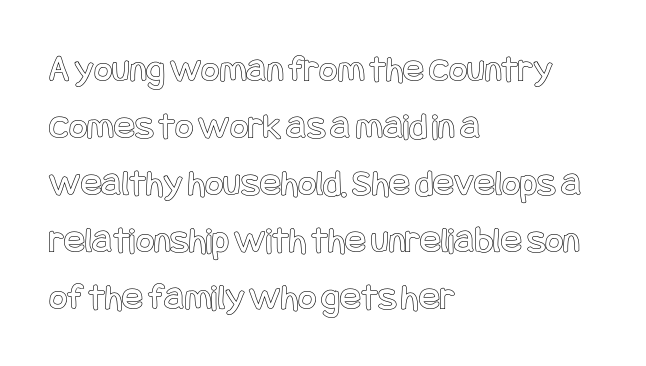
Q: Is the text italic (slanted)? A: No, it is upright.
Q: Is the text underlined? A: No.
Q: How is the paragraph aligned? A: Left-aligned.
Q: Is the spacing between letters normal or unusually wide? A: Normal.
Q: Is the spacing between lines tight, normal or loose? A: Normal.
Q: Width (condensed, normal, or wide)? A: Condensed.
Q: x-height? A: Large.
